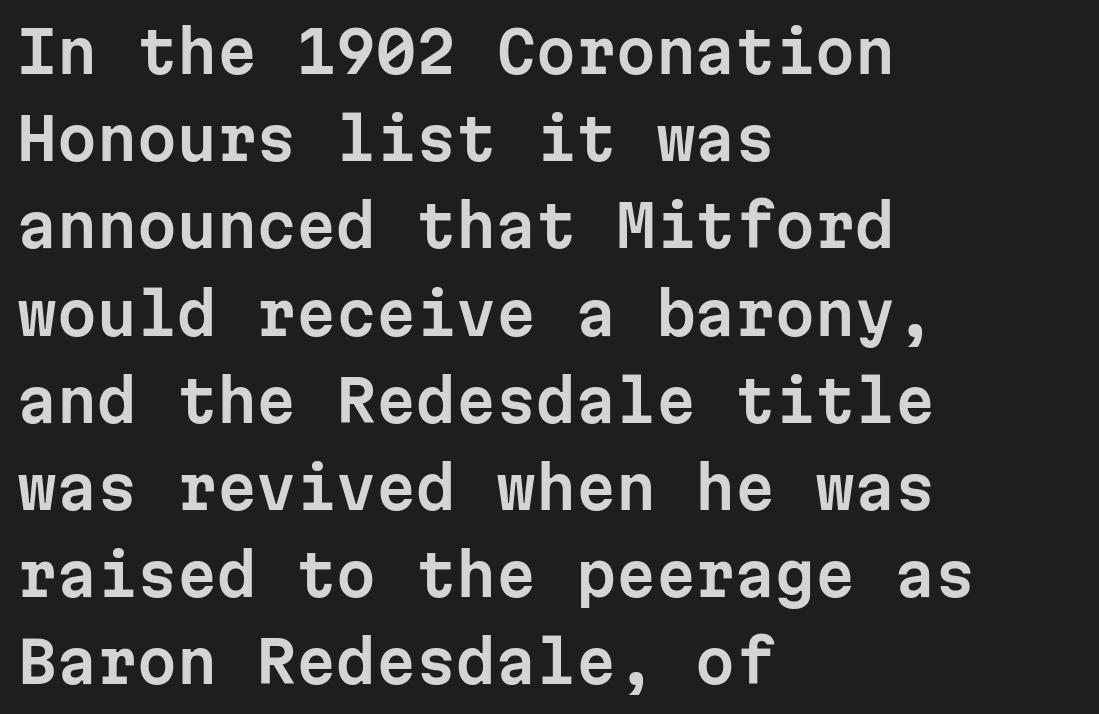
The image shows 57 px sans-serif type, upright, monospaced; set left-aligned, normal line spacing (1.53x), normal letter spacing, not underlined; low stroke contrast and a medium x-height.
